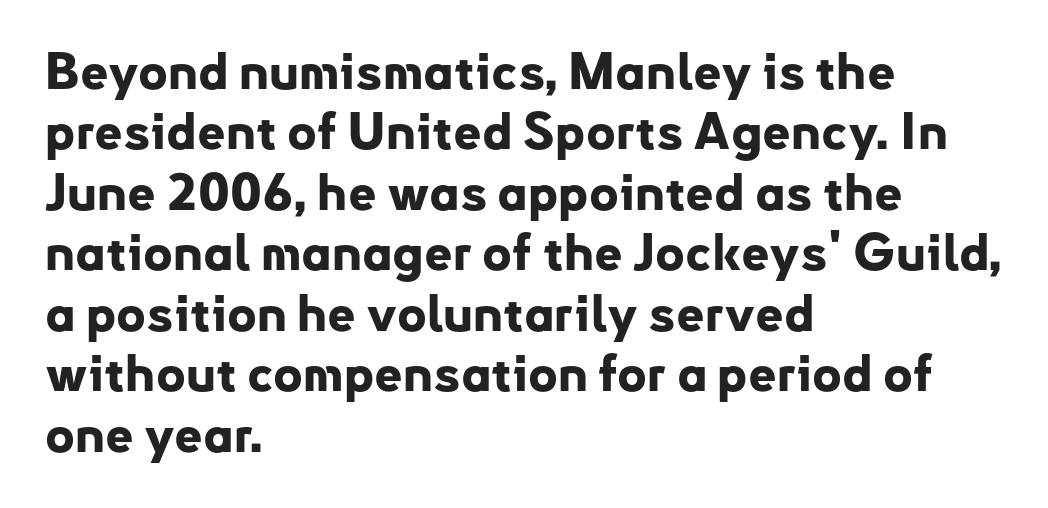
{"serif": "no", "italic": "no", "bold": "yes", "weight": "bold", "width": "normal", "stroke_contrast": "low", "x_height": "small", "monospaced": "no", "underline": "no", "align": "left", "line_spacing_ratio": 1.21, "letter_spacing": "normal", "letter_spacing_em": 0.0, "glyph_px": 50}
